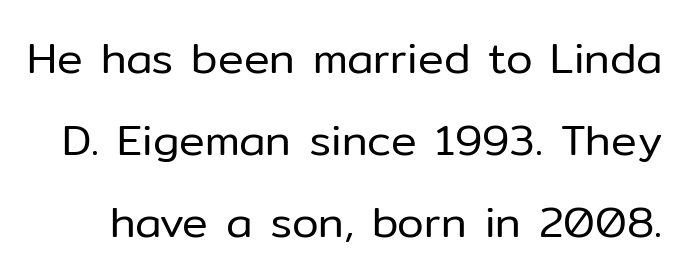
Q: Is the text bold? A: No.
Q: Is the text italic (slanted)? A: No, it is upright.
Q: Is the typeface a serif or a sans-serif typeface? A: Sans-serif.
Q: Is the text underlined? A: No.
Q: Is the spacing between letters normal or unusually wide? A: Normal.
Q: Is the spacing between lines tight, normal or loose? A: Loose.
Q: Width (condensed, normal, or wide)? A: Normal.
Q: Stroke contrast? A: Low.
Q: x-height? A: Medium.
Q: Monospaced? A: No.
